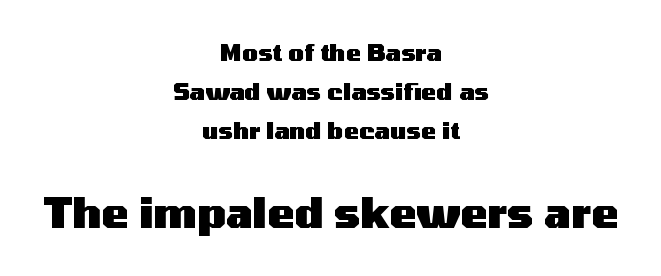
The image shows 41 px heavy, wide sans-serif type, upright; set centered, normal line spacing (1.69x), normal letter spacing, not underlined; the second (bottom) block is 1.78x larger; medium stroke contrast and a medium x-height.
